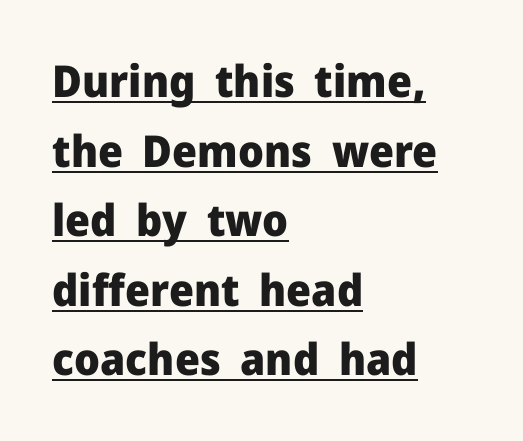
The image shows 44 px heavy sans-serif type, upright; set left-aligned, normal line spacing (1.58x), normal letter spacing, underlined; low stroke contrast and a medium x-height.
